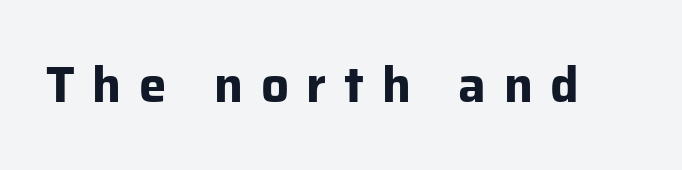
No italicization has been applied; the sample stays upright. Beneath every word, the page is bare. Here the designer chose a conventional face with non-uniform glyph widths. The rendering uses a bold face; every stroke is thick and dark. Look at the tracking — it's clearly loosened, letters drifting apart.
